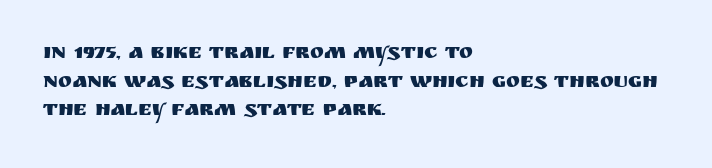
The rendering keeps characters at their native spacing. Does the lettering tilt? It doesn't — this is upright. Descender tails drop into unmarked territory. The lines sit at an ordinary, default distance from one another. One-word summary of the alignment: left.
